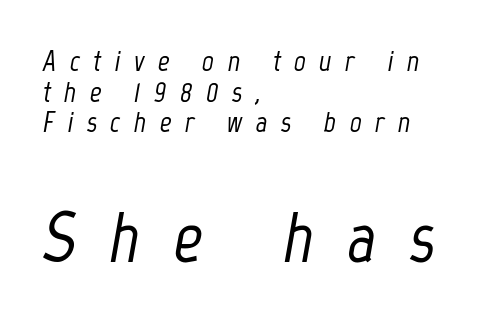
Q: Is the text italic (slanted)? A: Yes, it leans right by about 12 degrees.
Q: Is the text underlined? A: No.
Q: How is the paragraph aligned? A: Left-aligned.
Q: Is the spacing between letters normal or unusually wide? A: Unusually wide.
Q: Is the spacing between lines tight, normal or loose? A: Tight.
Q: Which block of text is set in a larger size, the first (top) or the second (bottom)? A: The second (bottom) one.
Q: Width (condensed, normal, or wide)? A: Condensed.
Q: Stroke contrast? A: Low.
Q: x-height? A: Medium.
Q: Monospaced? A: No.
